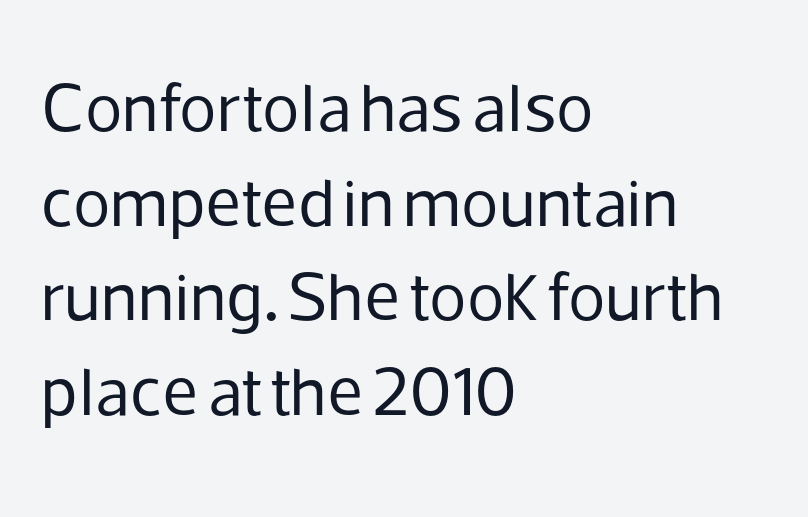
Teacher's note: observe the even left margin — that is flush-left alignment. Think standard paragraph weight, or any step lighter than that. The tracking reads as untouched default to a designer's eye. Classification — sans serif.
